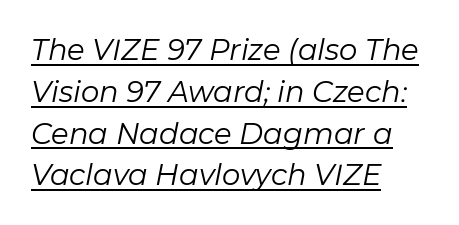
{"italic": "yes", "lean": "right", "slant_degrees": 11, "bold": "no", "weight": "regular", "width": "normal", "stroke_contrast": "low", "x_height": "medium", "monospaced": "no", "underline": "yes", "align": "left", "line_spacing": "normal", "line_spacing_ratio": 1.44, "letter_spacing": "normal", "letter_spacing_em": 0.0, "glyph_px": 29}
